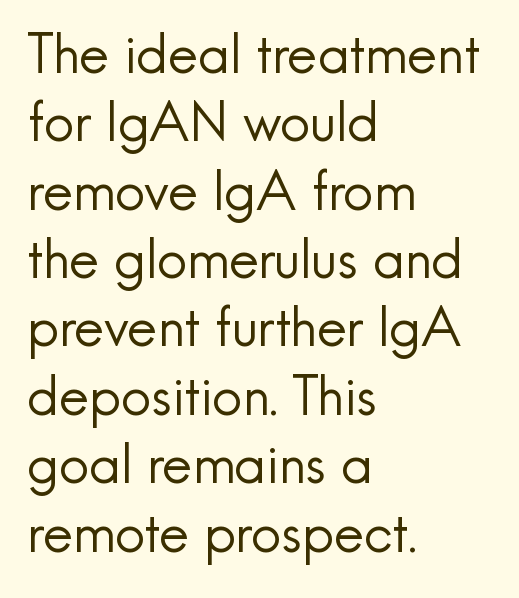
I'd call this a sans setting — the letters go barefoot. The rendering anchors every line to the left-hand side. Each letter keeps its own natural width here, so spacing adapts to shape. Words float on clear page, feet unadorned. The line-height multiplier appears to be the usual default.
